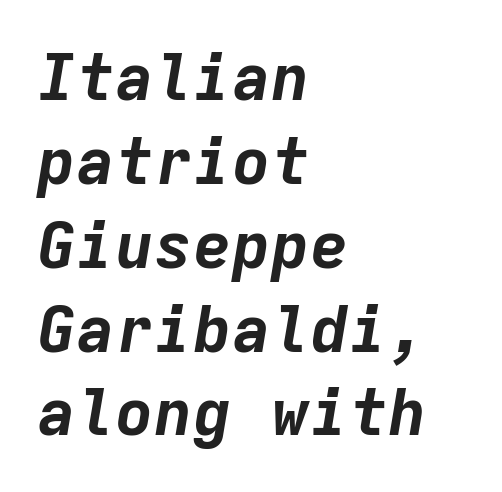
The image shows 65 px bold type, italic (leaning right), monospaced; set left-aligned, normal line spacing (1.29x), normal letter spacing, not underlined; low stroke contrast and a medium x-height.
